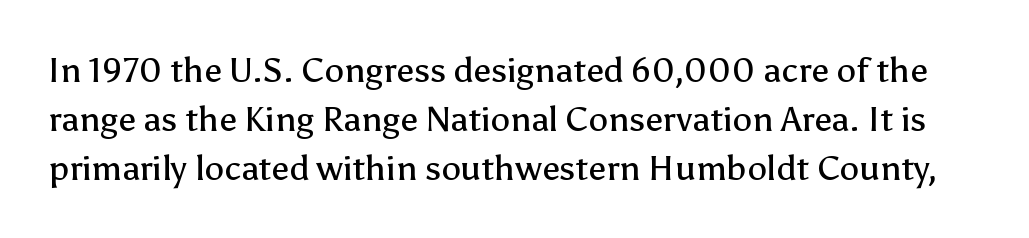
The image shows 35 px regular-weight sans-serif type, upright; set normal line spacing (1.4x), normal letter spacing, not underlined; low stroke contrast and a medium x-height.
